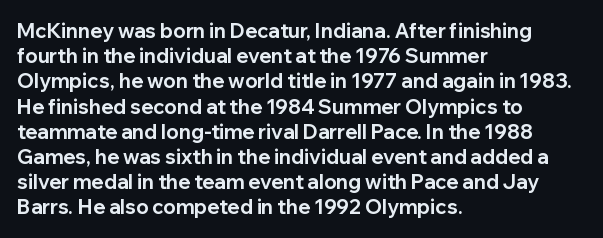
The image shows 20 px bold type, upright; set left-aligned, normal line spacing (1.26x), normal letter spacing, not underlined.
